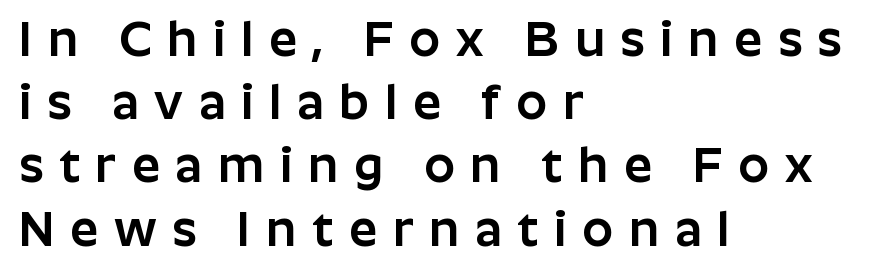
The image shows 49 px sans-serif type, upright; set left-aligned, normal line spacing (1.29x), unusually wide letter spacing (+0.32 em), not underlined; low stroke contrast and a medium x-height.
